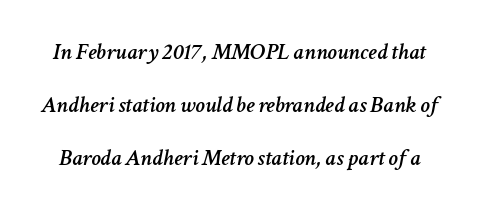
The image shows 24 px text type, italic (leaning right); set loose line spacing (2.21x), normal letter spacing, not underlined.
